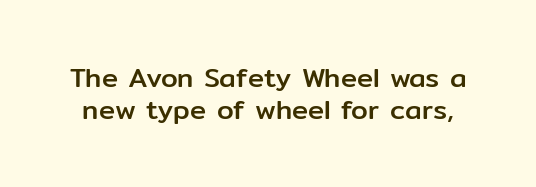
The image shows 27 px text type, upright; set line spacing 1.2x, normal letter spacing, not underlined.
